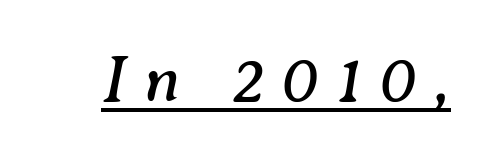
You can tell it's italic because the verticals aren't actually vertical. Varying glyph widths throughout — classic text-font behaviour. The font sits on the lighter half of the weight spectrum, regular included. Here the glyphs are tracked loosely, breaking word shapes into spaced letters. The rendered words wear a rule along their underside. The rendering shows small feet on the letterforms — a serif design.
